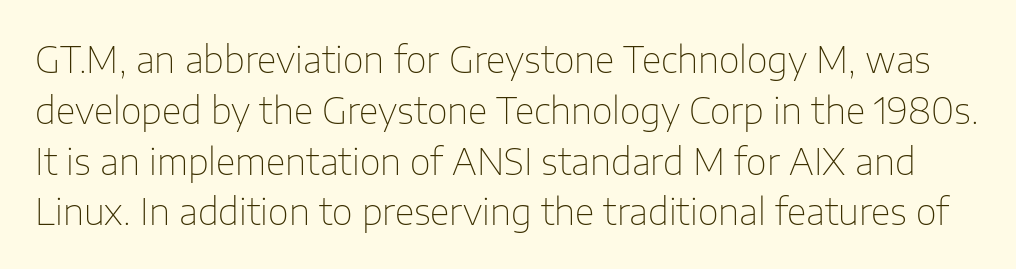
The image shows 36 px thin sans-serif type, upright; set normal line spacing (1.41x), normal letter spacing, not underlined; low stroke contrast and a medium x-height.
